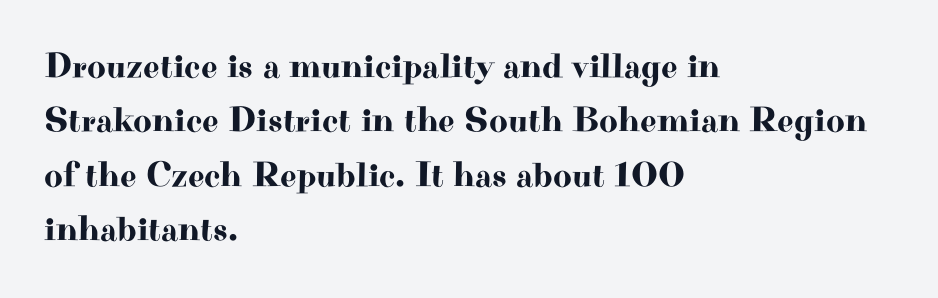
Just letters on the line, the space beneath them empty. Proportional: the letters do not fall into vertical columns. The typesetter chose a ragged-right arrangement here. This is the regular roman posture of the typeface. What kind of face is this? One with serifs. Each new line begins a customary step beneath the previous one.
